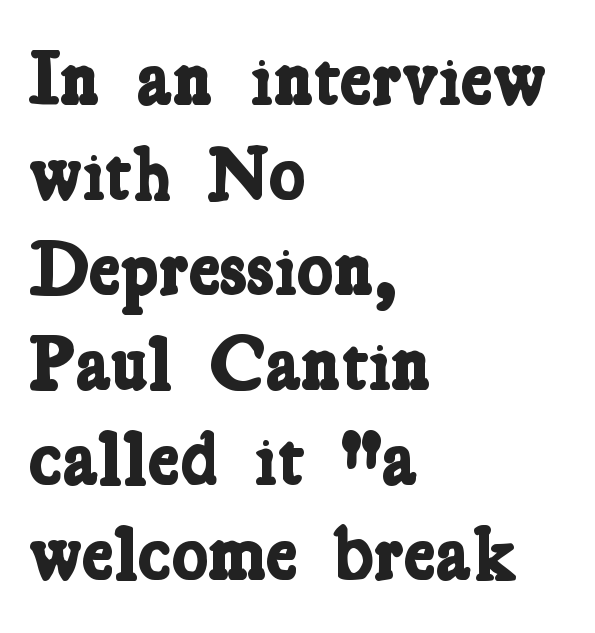
{"serif": "yes", "bold": "yes", "weight": "bold", "width": "condensed", "stroke_contrast": "low", "x_height": "medium", "monospaced": "no", "underline": "no", "align": "left", "line_spacing": "normal", "line_spacing_ratio": 1.25, "letter_spacing": "normal", "letter_spacing_em": 0.0, "glyph_px": 76}
